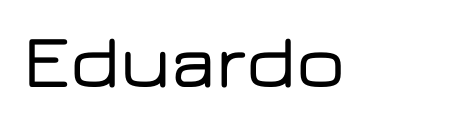
The zone under the glyphs is completely vacant. A roman cut, with each character standing at attention. Here the glyphs are tracked normally, forming tight word shapes. Stroke terminals: plain, sans-serif. Varying glyph widths throughout — classic text-font behaviour.
